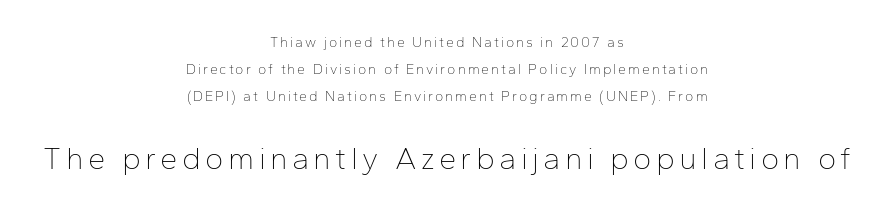
The letterforms sit at book weight or below. This rendering uses center alignment, leaving both contours irregular but symmetric. The later block is typeset at a bigger size than the earlier block. The rendering uses natural spacing where letterforms have individual widths. A sans-serif font was chosen for this passage. If you measured baseline to baseline, you'd find a long distance.
